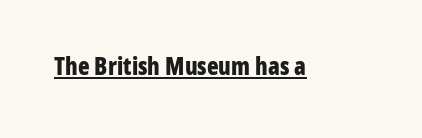
The image shows 24 px bold type, upright; set normal letter spacing, underlined.
